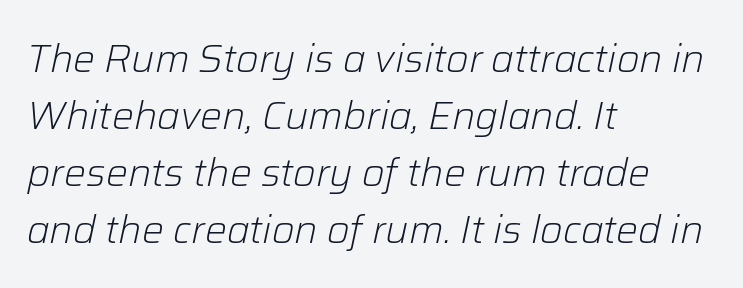
Q: Is the text bold? A: No.
Q: Is the text italic (slanted)? A: Yes, it leans right by about 12 degrees.
Q: Is the text underlined? A: No.
Q: How is the paragraph aligned? A: Left-aligned.
Q: Is the spacing between letters normal or unusually wide? A: Normal.
Q: Is the spacing between lines tight, normal or loose? A: Normal.
Q: Width (condensed, normal, or wide)? A: Normal.
Q: Stroke contrast? A: Low.
Q: x-height? A: Medium.
Q: Monospaced? A: No.
